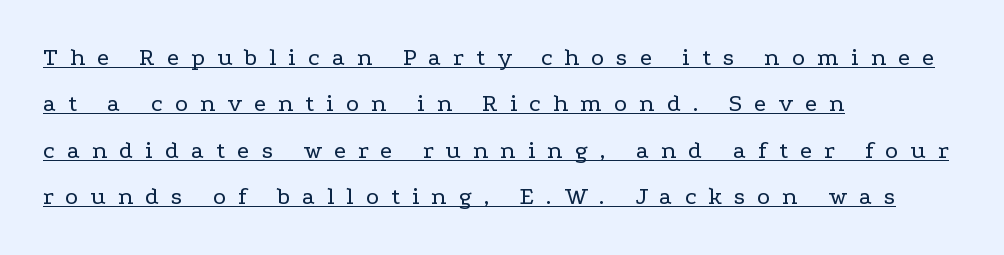
Q: Is the text bold? A: No.
Q: Is the text italic (slanted)? A: No, it is upright.
Q: Is the text underlined? A: Yes.
Q: How is the paragraph aligned? A: Left-aligned.
Q: Is the spacing between letters normal or unusually wide? A: Unusually wide.
